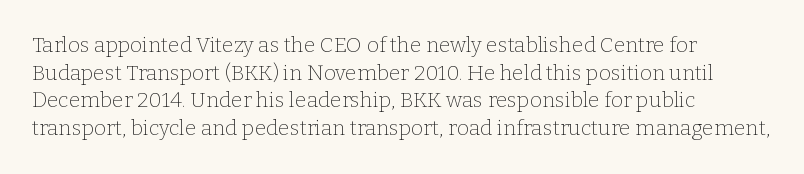
Q: Is the text bold? A: No.
Q: Is the text italic (slanted)? A: No, it is upright.
Q: Is the text underlined? A: No.
Q: How is the paragraph aligned? A: Left-aligned.
Q: Is the spacing between letters normal or unusually wide? A: Normal.
Q: Is the spacing between lines tight, normal or loose? A: Normal.
